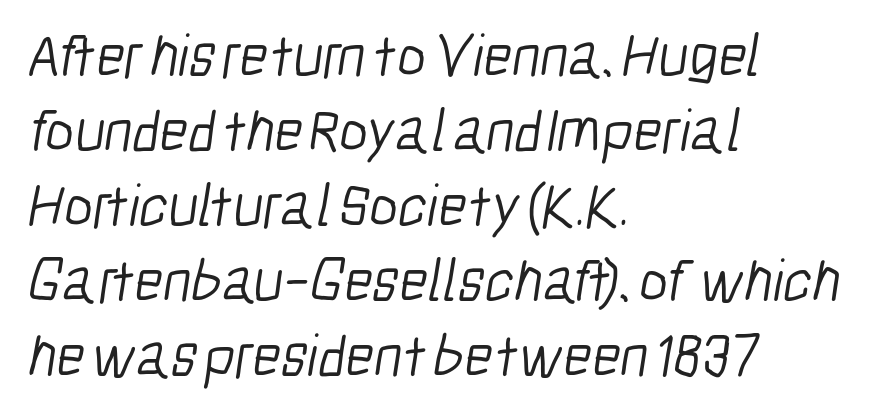
Q: Is the text bold? A: No.
Q: Is the typeface a serif or a sans-serif typeface? A: Sans-serif.
Q: Is the text underlined? A: No.
Q: How is the paragraph aligned? A: Left-aligned.
Q: Is the spacing between letters normal or unusually wide? A: Normal.
Q: Width (condensed, normal, or wide)? A: Condensed.
Q: Stroke contrast? A: Low.
Q: x-height? A: Medium.
Q: Monospaced? A: No.
